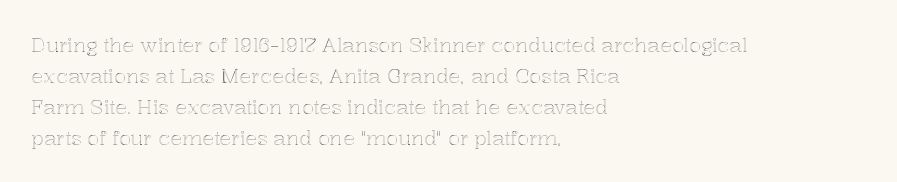
{"italic": "no", "underline": "no", "align": "left", "line_spacing": "normal", "line_spacing_ratio": 1.55, "letter_spacing": "normal", "letter_spacing_em": 0.0, "glyph_px": 20}
